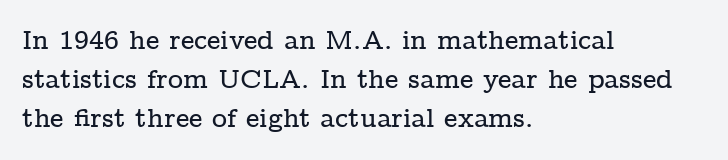
The image shows 26 px text type, upright; set left-aligned, normal line spacing (1.5x), normal letter spacing, not underlined.
